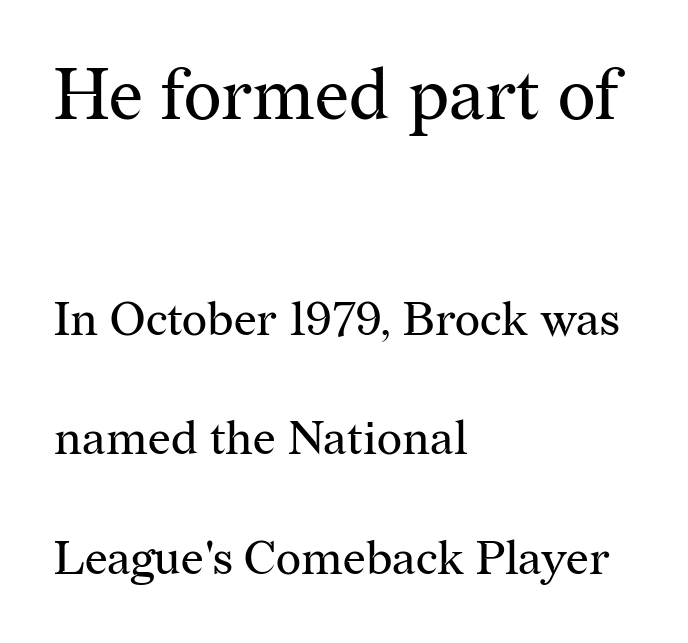
All the whitespace from short lines collects on the right. Weight: regular or lighter. Unlike italic type, these characters show no tilt at all. The type is set solid horizontally, with unmodified tracking. One glance says open: line gaps are wider than usual.
